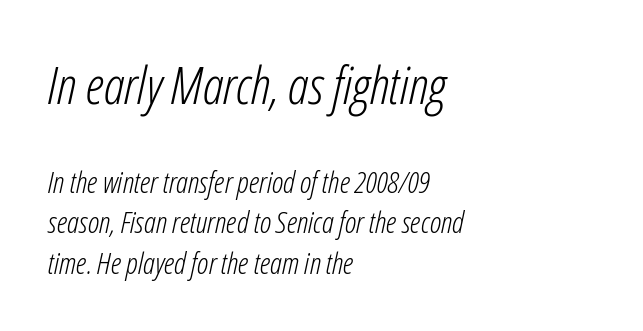
The image shows 52 px light, condensed type, italic (leaning right); set left-aligned, normal line spacing (1.35x), normal letter spacing, not underlined; the first (top) block is 1.73x larger; low stroke contrast and a medium x-height.
